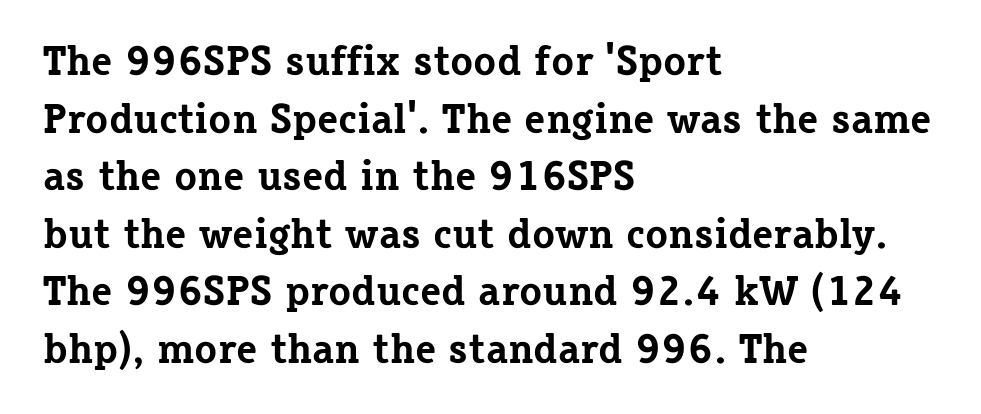
{"serif": "yes", "italic": "no", "bold": "yes", "weight": "bold", "width": "normal", "stroke_contrast": "low", "x_height": "medium", "monospaced": "no", "underline": "no", "align": "left", "line_spacing": "normal", "line_spacing_ratio": 1.37, "letter_spacing": "normal", "letter_spacing_em": 0.0, "glyph_px": 42}
